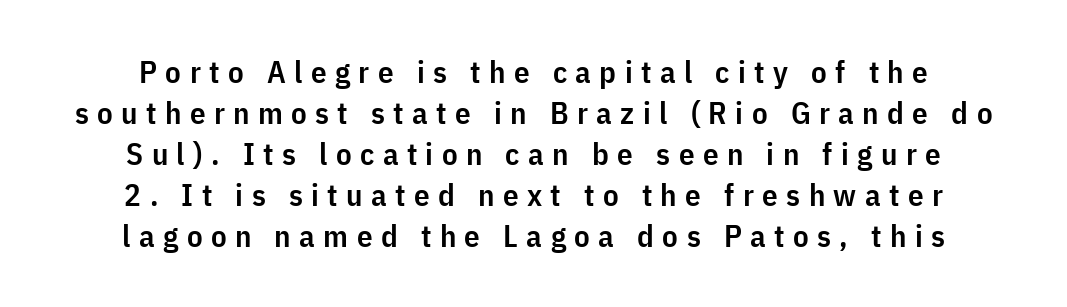
Q: Is the text bold? A: Semi-bold.
Q: Is the text italic (slanted)? A: No, it is upright.
Q: Is the typeface a serif or a sans-serif typeface? A: Sans-serif.
Q: Is the text underlined? A: No.
Q: How is the paragraph aligned? A: Centered.
Q: Is the spacing between letters normal or unusually wide? A: Unusually wide.
Q: Is the spacing between lines tight, normal or loose? A: Normal.
Q: Width (condensed, normal, or wide)? A: Condensed.
Q: Stroke contrast? A: Low.
Q: x-height? A: Medium.
Q: Monospaced? A: No.
